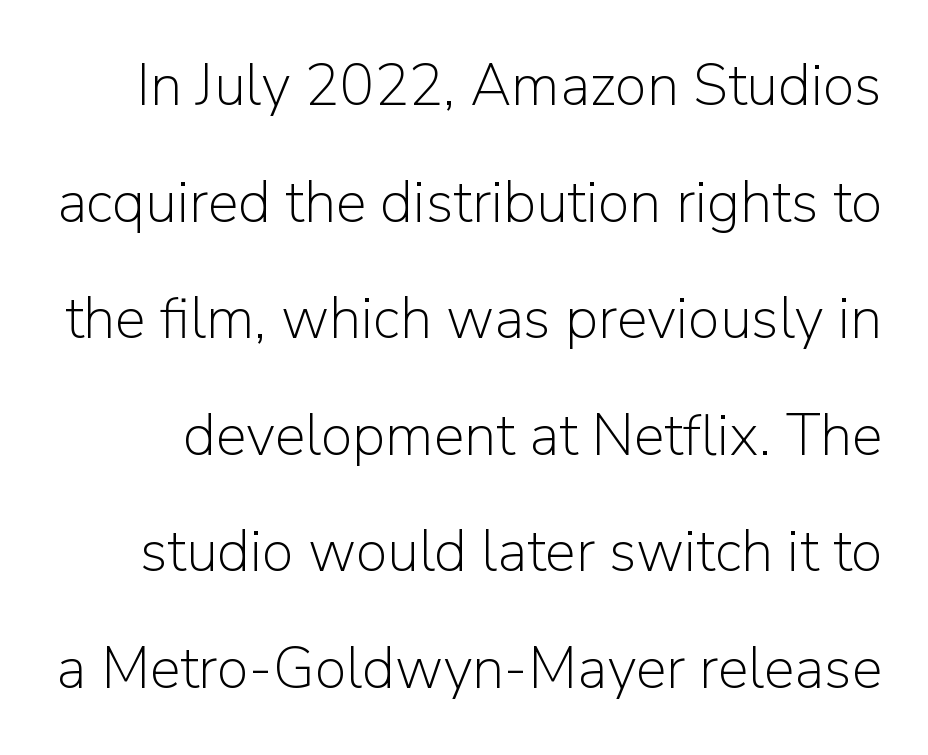
{"serif": "no", "italic": "no", "bold": "no", "weight": "light", "width": "normal", "stroke_contrast": "low", "x_height": "medium", "monospaced": "no", "underline": "no", "line_spacing": "loose", "line_spacing_ratio": 2.01, "letter_spacing": "normal", "letter_spacing_em": 0.0, "glyph_px": 58}
